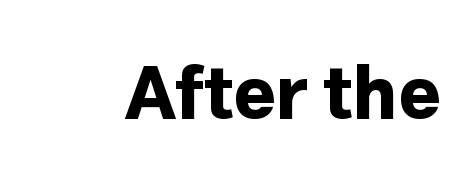
The image shows 73 px bold sans-serif type, upright; set normal letter spacing, not underlined; low stroke contrast and a medium x-height.
